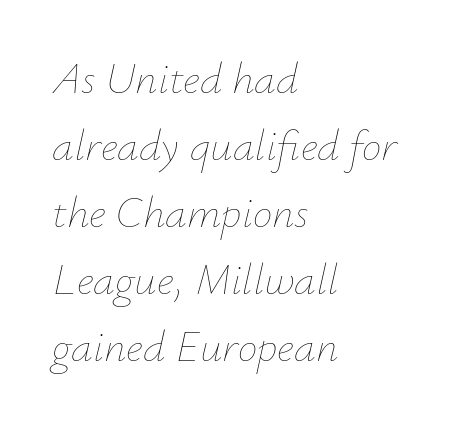
Q: Is the text bold? A: No.
Q: Is the text italic (slanted)? A: Yes, it leans right by about 12 degrees.
Q: Is the text underlined? A: No.
Q: How is the paragraph aligned? A: Left-aligned.
Q: Is the spacing between letters normal or unusually wide? A: Normal.
Q: Is the spacing between lines tight, normal or loose? A: Normal.
Q: Width (condensed, normal, or wide)? A: Normal.
Q: Stroke contrast? A: Low.
Q: x-height? A: Small.
Q: Monospaced? A: No.
